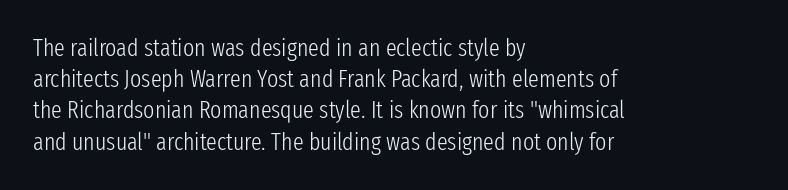
{"italic": "no", "bold": "no", "underline": "no", "align": "left", "line_spacing": "normal", "line_spacing_ratio": 1.3, "letter_spacing": "normal", "letter_spacing_em": 0.0, "glyph_px": 24}
